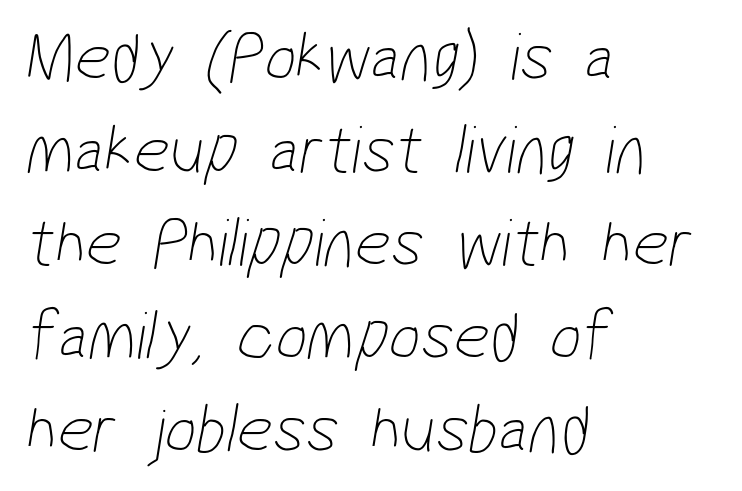
The image shows 70 px thin, condensed sans-serif type; set left-aligned, normal line spacing (1.33x), normal letter spacing, not underlined; low stroke contrast and a medium x-height.
